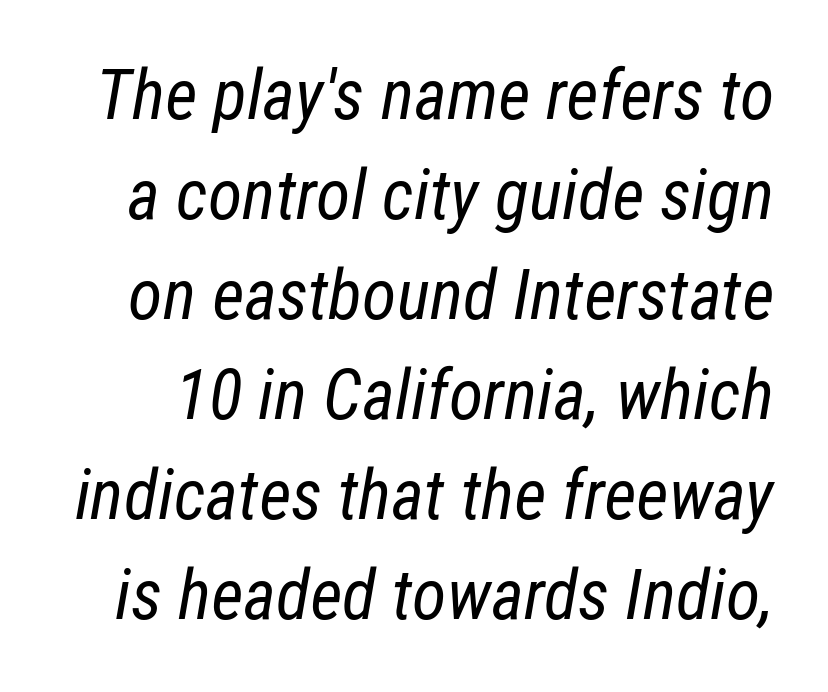
{"italic": "yes", "lean": "right", "slant_degrees": 12, "bold": "no", "weight": "regular", "width": "condensed", "stroke_contrast": "low", "x_height": "medium", "monospaced": "no", "underline": "no", "line_spacing": "normal", "line_spacing_ratio": 1.43, "letter_spacing": "normal", "letter_spacing_em": 0.0, "glyph_px": 70}
